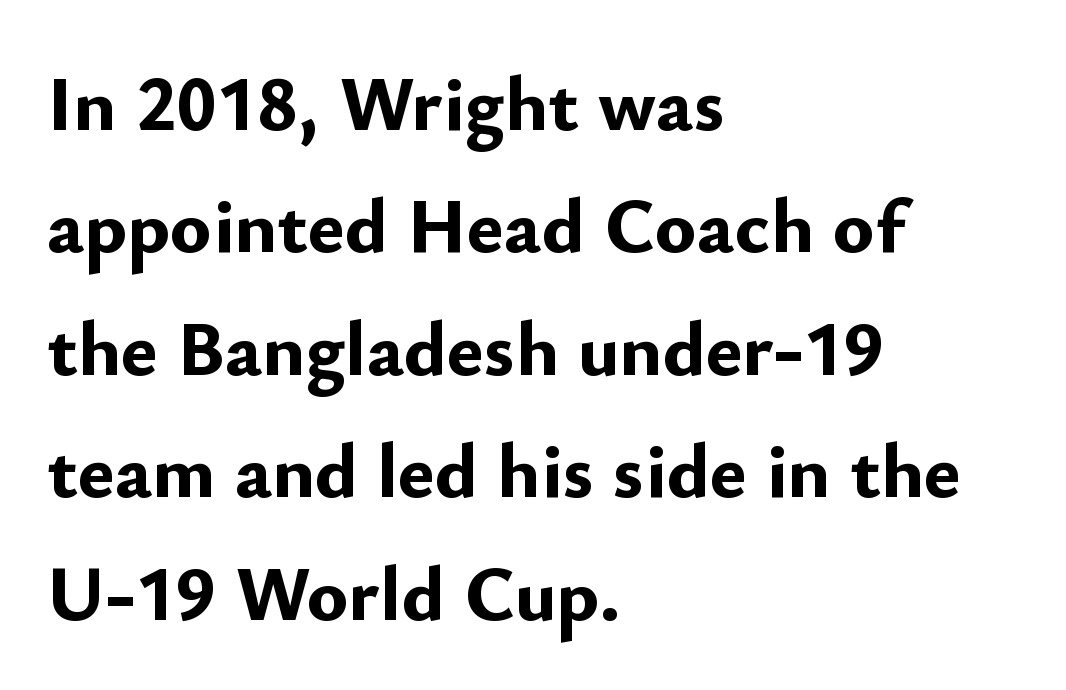
{"serif": "no", "italic": "no", "bold": "yes", "weight": "bold", "width": "normal", "stroke_contrast": "low", "x_height": "small", "monospaced": "no", "underline": "no", "align": "left", "line_spacing": "normal", "line_spacing_ratio": 1.57, "letter_spacing": "normal", "letter_spacing_em": 0.0, "glyph_px": 78}
